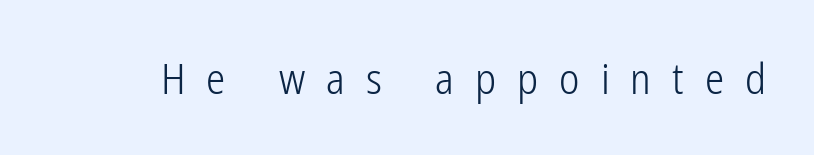
The image shows 43 px light, condensed sans-serif type, upright; set unusually wide letter spacing (+0.49 em), not underlined; low stroke contrast and a medium x-height.
